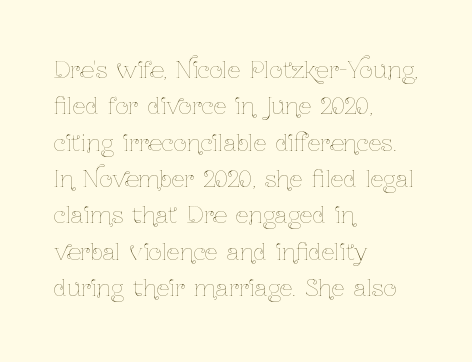
{"italic": "no", "bold": "no", "underline": "no", "align": "left", "line_spacing": "normal", "line_spacing_ratio": 1.58, "letter_spacing": "normal", "letter_spacing_em": 0.0, "glyph_px": 23}
